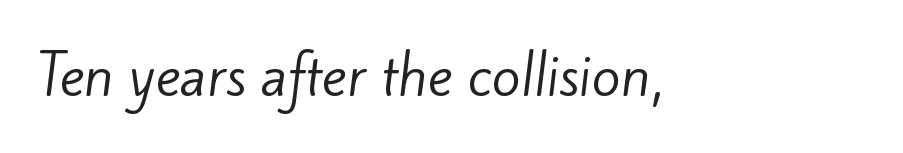
The rendering uses natural spacing where letterforms have individual widths. The specimen omits any rule beneath the text block's lines. Nothing sits at the stroke ends, so this counts as sans-serif. The letters sit at their default tracking, neither squeezed nor spread. Weight: in the light-to-regular range.
